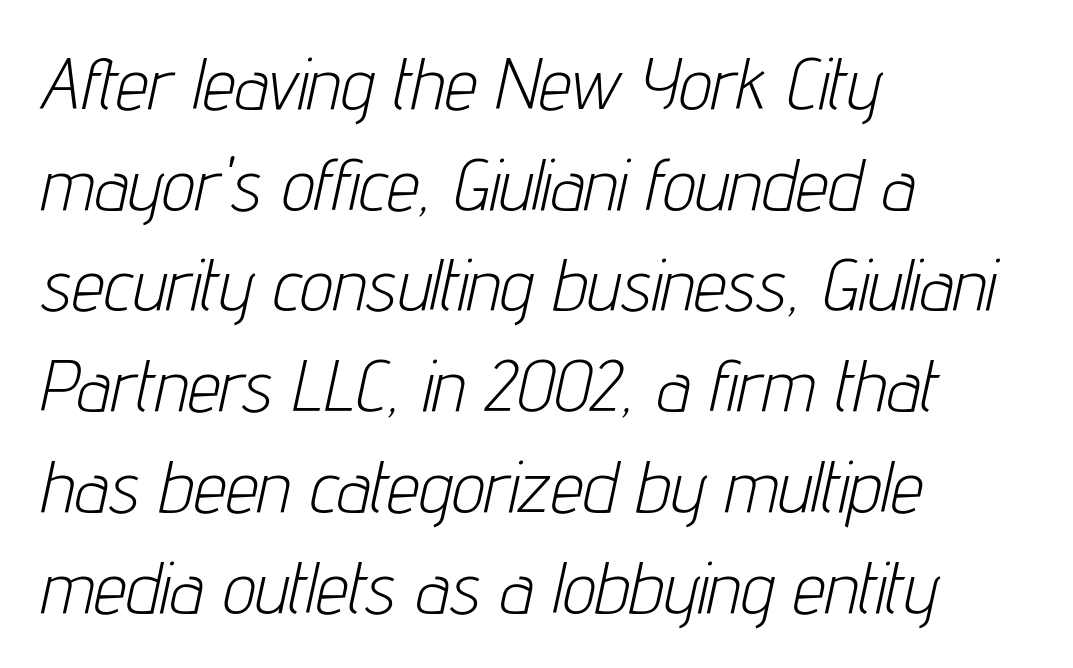
Spacing between characters is what you'd get straight out of the box. Visually the block forms a straight wall on the left and a jagged coastline on the right. Does the lettering tilt? It does — this is italic. Looks like regular typesetting: each glyph gets only the width it needs.
